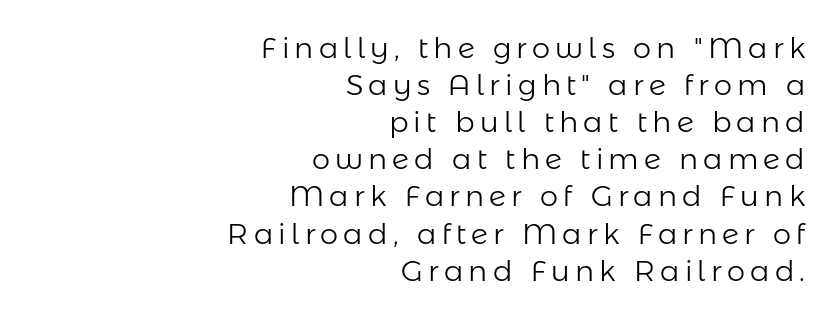
The space beneath each line is pristine and unruled. Summary of weight: not heavy and not bold. The leading is moderate, giving the passage an even texture. The passage shown is typed in a proportional face where columns would drift. Type style note: lacks serifs. A student would call this right alignment; a typographer would say flush right, rag left.
